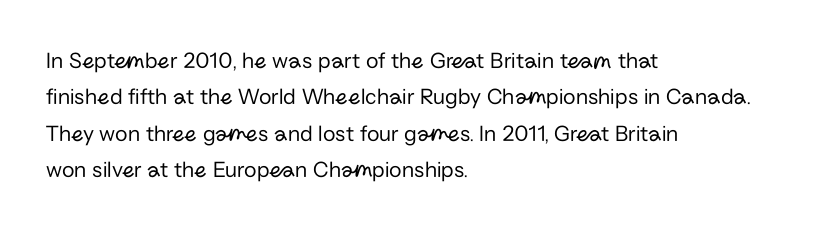
{"italic": "no", "bold": "no", "underline": "no", "align": "left", "line_spacing": "normal", "line_spacing_ratio": 1.58, "letter_spacing": "normal", "letter_spacing_em": 0.0, "glyph_px": 23}
